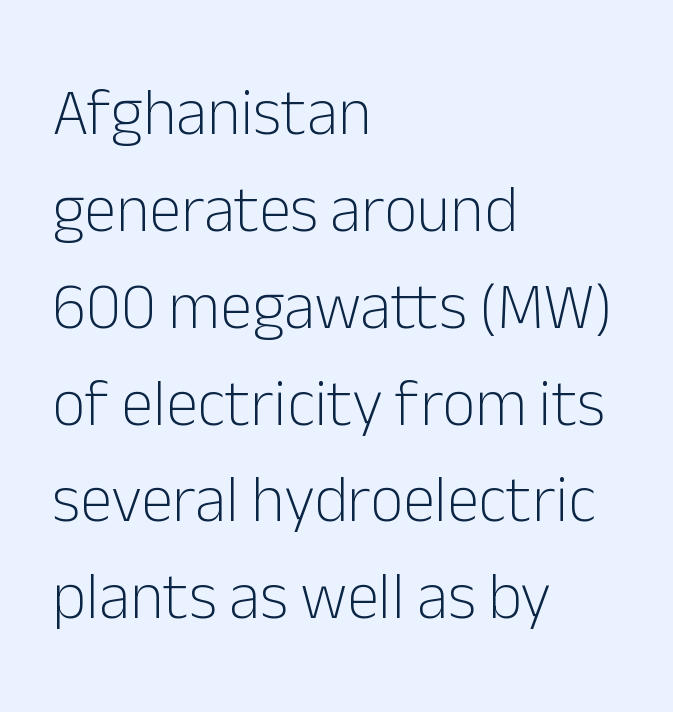
{"serif": "no", "italic": "no", "bold": "no", "weight": "light", "width": "normal", "stroke_contrast": "low", "x_height": "medium", "monospaced": "no", "underline": "no", "align": "left", "line_spacing": "normal", "line_spacing_ratio": 1.49, "letter_spacing": "normal", "letter_spacing_em": 0.0, "glyph_px": 65}
